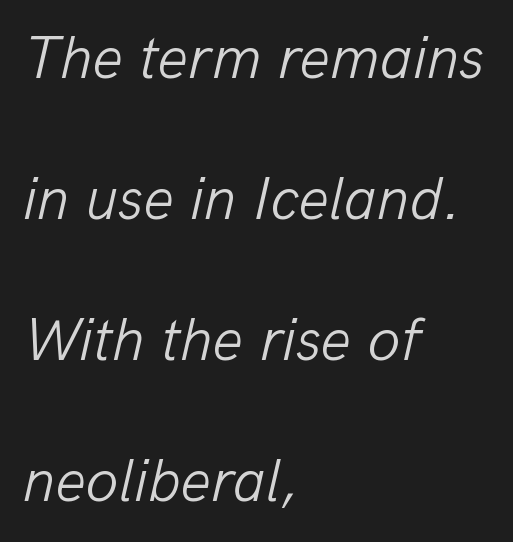
The image shows 60 px light type, italic (leaning right); set left-aligned, loose line spacing (2.35x), normal letter spacing, not underlined; low stroke contrast and a medium x-height.
